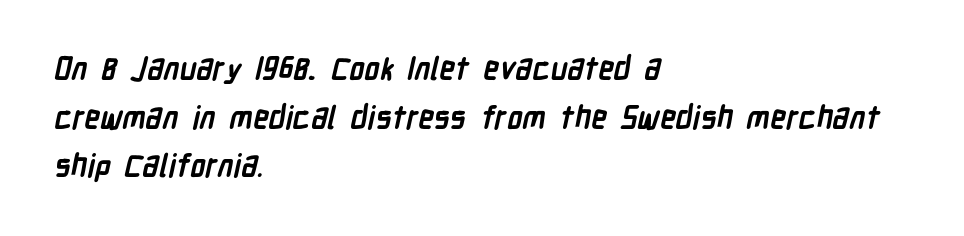
The image shows 31 px semibold, condensed sans-serif type; set left-aligned, normal line spacing (1.57x), normal letter spacing, not underlined; low stroke contrast and a medium x-height.
